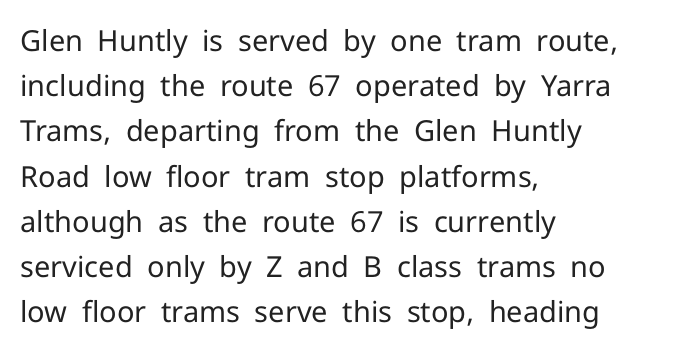
The image shows 29 px regular-weight sans-serif type, upright; set left-aligned, normal line spacing (1.56x), normal letter spacing, not underlined; low stroke contrast and a medium x-height.
